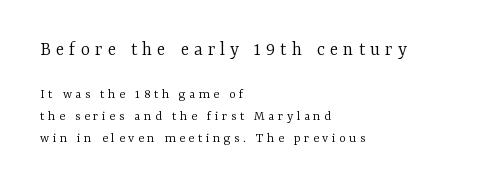
Rule under the text: the space is simply empty. Horizontal alignment here is leftward, the default for most running prose. Does the leading feel generous? No, just average. Is there any slant? The stems are plumb. If you squint, the top block still reads clearly — it's the larger of the two.
